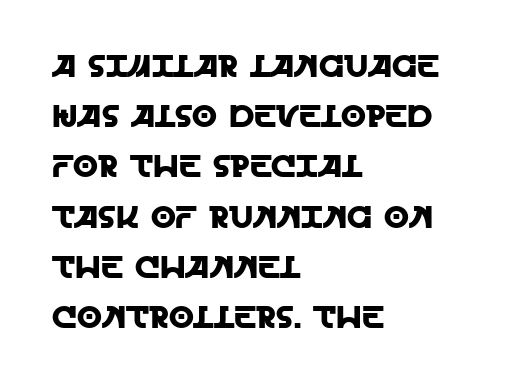
{"serif": "no", "italic": "no", "width": "normal", "x_height": "large", "monospaced": "no", "underline": "no", "align": "left", "line_spacing": "normal", "line_spacing_ratio": 1.57, "letter_spacing": "normal", "letter_spacing_em": 0.0, "glyph_px": 32}
